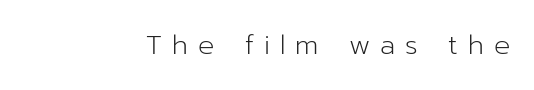
The rendering inserts visible extra space after every character. Stems and bowls with no extra thickness — not bold. Beneath every word, the page is bare. Characters remain perfectly vertical along every line. Every row of glyphs terminates at an identical x-position on the right.
